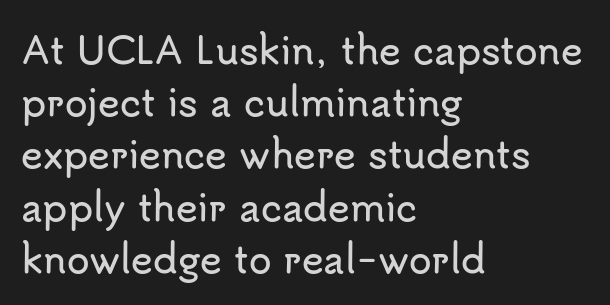
{"serif": "no", "italic": "no", "width": "normal", "stroke_contrast": "low", "x_height": "small", "monospaced": "no", "underline": "no", "align": "left", "line_spacing": "normal", "line_spacing_ratio": 1.41, "letter_spacing": "normal", "letter_spacing_em": 0.0, "glyph_px": 37}
